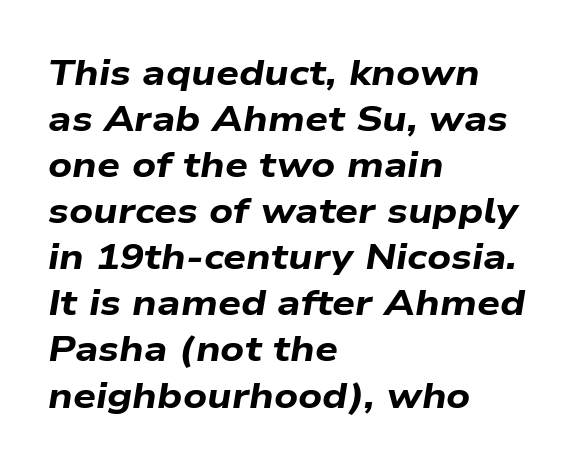
Is this a fixed-width face? No — the glyphs have proportional, varying widths. The rendering applies a slant to the glyphs. Beneath every word, the page is bare. The passage is arranged the way most books set body copy — flush left. No extra tracking has been applied to these lines.
